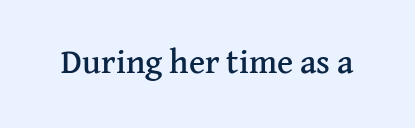
Q: Is the text italic (slanted)? A: No, it is upright.
Q: Is the typeface a serif or a sans-serif typeface? A: Serif.
Q: Is the text underlined? A: No.
Q: Is the spacing between letters normal or unusually wide? A: Normal.
Q: Width (condensed, normal, or wide)? A: Normal.
Q: Stroke contrast? A: Medium.
Q: x-height? A: Medium.
Q: Monospaced? A: No.
